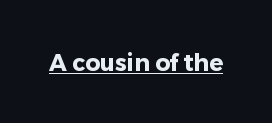
Heavy, bold letterforms. A rule runs beneath these lines of type. The type is set solid horizontally, with unmodified tracking. The lettering stays uniformly vertical, giving the passage a roman look.
